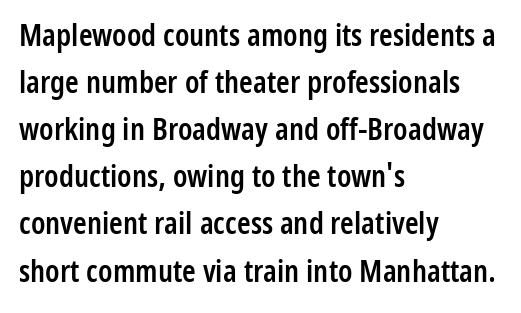
{"serif": "no", "italic": "no", "bold": "semi", "weight": "semibold", "width": "condensed", "stroke_contrast": "low", "x_height": "medium", "monospaced": "no", "underline": "no", "align": "left", "line_spacing": "normal", "line_spacing_ratio": 1.52, "letter_spacing": "normal", "letter_spacing_em": 0.0, "glyph_px": 31}
